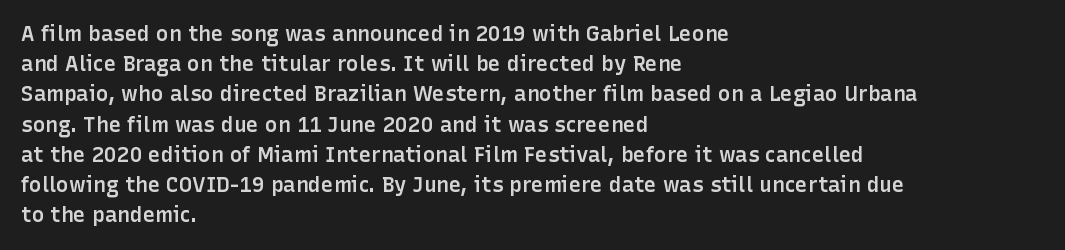
{"italic": "no", "bold": "semi", "underline": "no", "align": "left", "line_spacing": "normal", "line_spacing_ratio": 1.44, "letter_spacing": "normal", "letter_spacing_em": 0.0, "glyph_px": 21}
